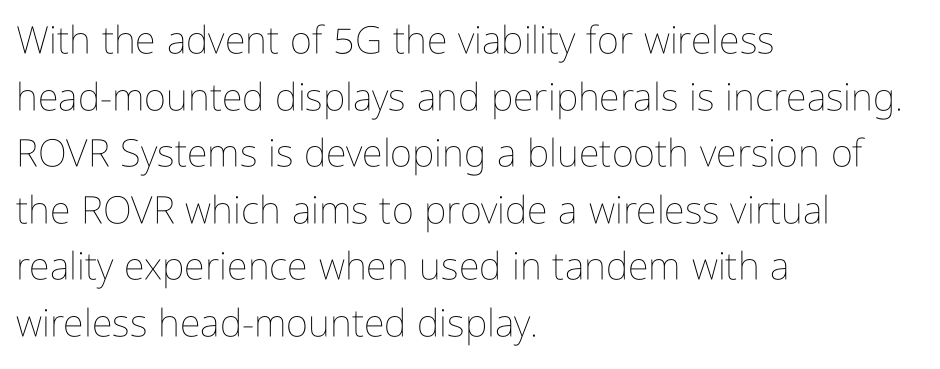
The image shows 38 px thin, condensed type, upright; set left-aligned, normal line spacing (1.49x), normal letter spacing, not underlined; low stroke contrast and a medium x-height.
